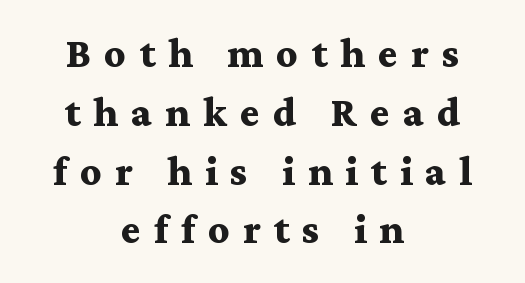
{"serif": "yes", "italic": "no", "bold": "yes", "weight": "bold", "width": "wide", "stroke_contrast": "medium", "x_height": "medium", "monospaced": "no", "underline": "no", "align": "center", "line_spacing": "normal", "line_spacing_ratio": 1.4, "letter_spacing": "wide", "letter_spacing_em": 0.31, "glyph_px": 42}
